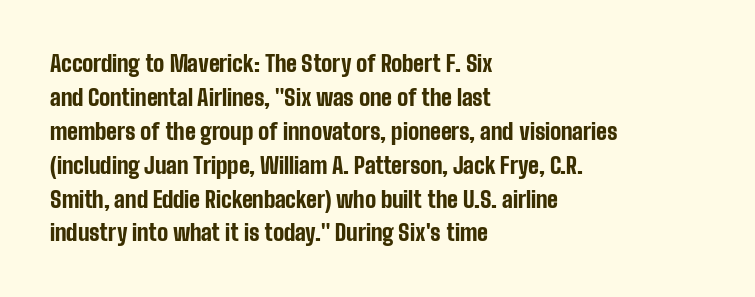
Q: Is the text bold? A: Yes.
Q: Is the text italic (slanted)? A: No, it is upright.
Q: Is the text underlined? A: No.
Q: How is the paragraph aligned? A: Left-aligned.
Q: Is the spacing between letters normal or unusually wide? A: Normal.
Q: Is the spacing between lines tight, normal or loose? A: Normal.
